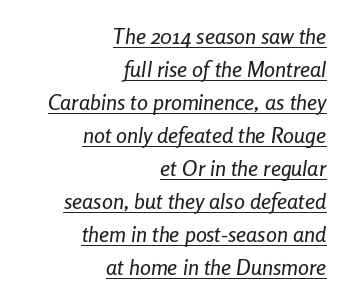
Each word holds together tightly as a unit, with standard inter-letter gaps. Where is the straight margin? On the right. The lettering tilts uniformly, giving the passage an italic look. Reading down the column, the eye jumps a familiar distance to each next line. What decoration does the sample have? An underline.
